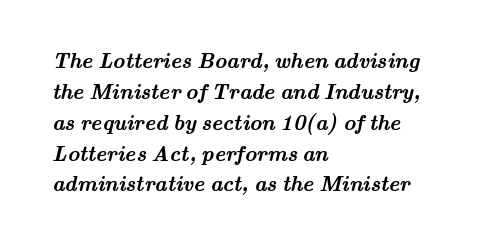
{"bold": "yes", "underline": "no", "align": "left", "line_spacing": "normal", "line_spacing_ratio": 1.47, "letter_spacing": "normal", "letter_spacing_em": 0.0, "glyph_px": 21}
